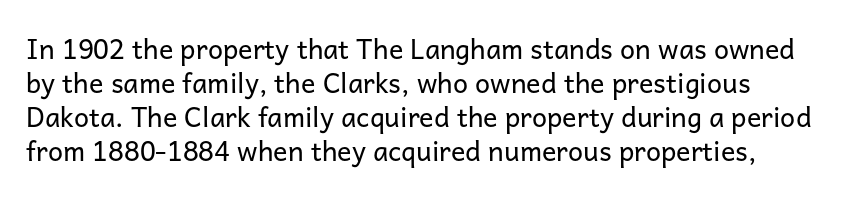
The foot of each line stays bare and open. Stems and bowls with no extra thickness — not bold. The space between consecutive lines is moderate. Posture: straight, roman, zero tilt.
